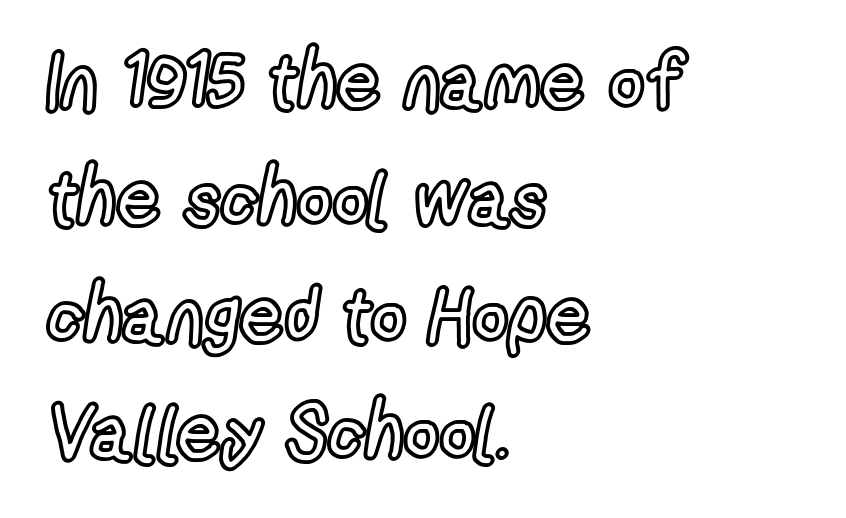
The image shows 77 px condensed type; set left-aligned, normal line spacing (1.52x), normal letter spacing, not underlined; a medium x-height.
